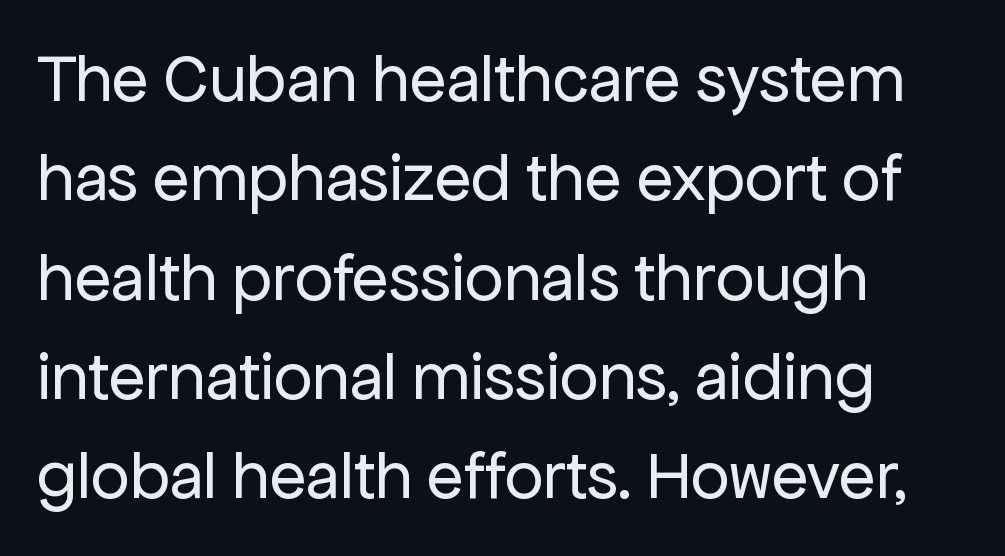
Q: Is the text bold? A: No.
Q: Is the text italic (slanted)? A: No, it is upright.
Q: Is the typeface a serif or a sans-serif typeface? A: Sans-serif.
Q: Is the text underlined? A: No.
Q: How is the paragraph aligned? A: Left-aligned.
Q: Is the spacing between letters normal or unusually wide? A: Normal.
Q: Is the spacing between lines tight, normal or loose? A: Normal.
Q: Width (condensed, normal, or wide)? A: Normal.
Q: Stroke contrast? A: Low.
Q: x-height? A: Medium.
Q: Monospaced? A: No.
